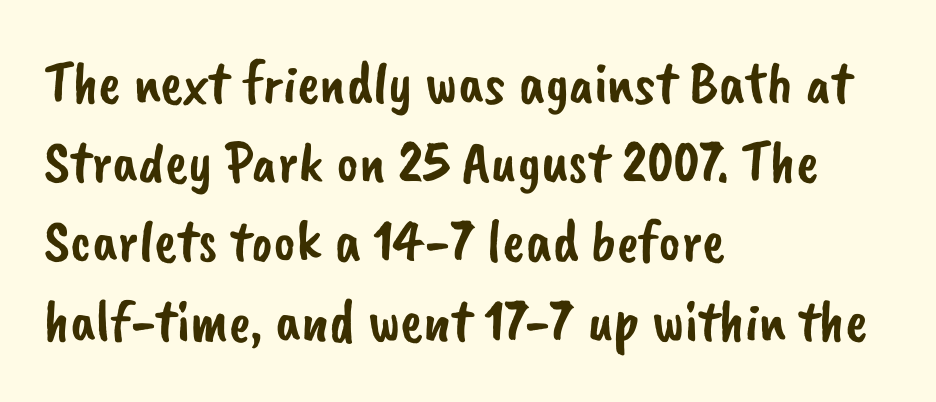
{"serif": "no", "width": "normal", "stroke_contrast": "low", "x_height": "small", "monospaced": "no", "underline": "no", "align": "left", "line_spacing": "normal", "line_spacing_ratio": 1.32, "letter_spacing": "normal", "letter_spacing_em": 0.0, "glyph_px": 60}
